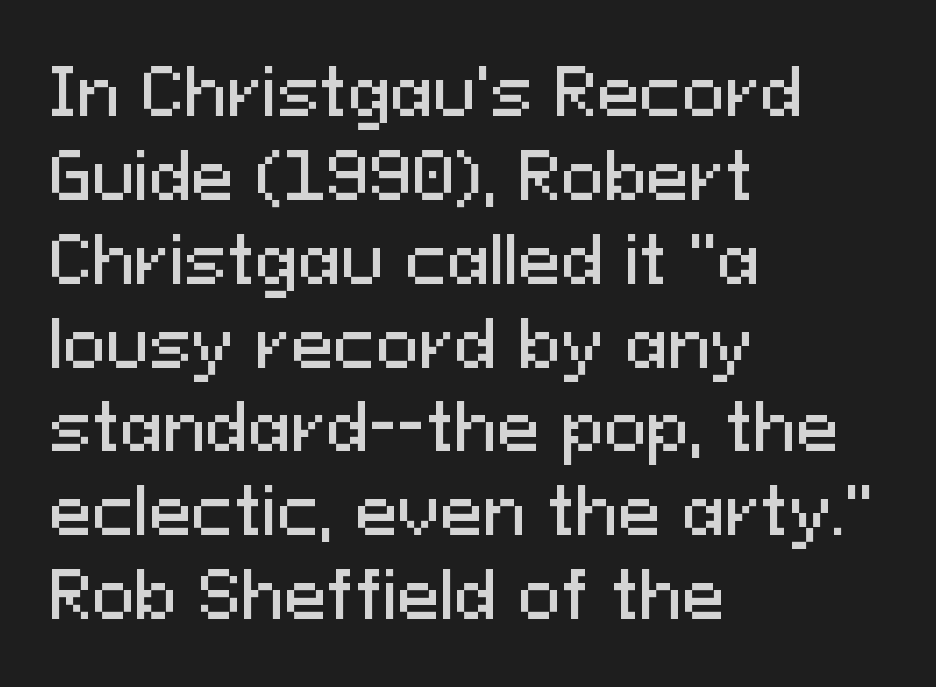
Each line starts at the same left margin while the right side varies. Characters remain perfectly vertical along every line. Characters follow at the spacing the type designer built in. This sample keeps an unexceptional amount of space between lines. The font family rendered here belongs to the sans-serif group. The string is rendered with underlining switched off.
